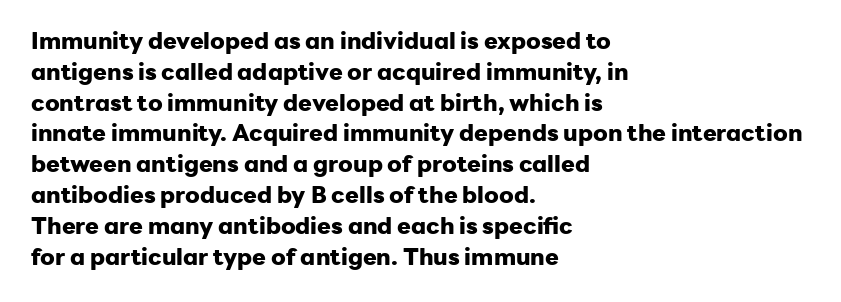
Q: Is the text bold? A: Yes.
Q: Is the text italic (slanted)? A: No, it is upright.
Q: Is the text underlined? A: No.
Q: How is the paragraph aligned? A: Left-aligned.
Q: Is the spacing between letters normal or unusually wide? A: Normal.
Q: Is the spacing between lines tight, normal or loose? A: Normal.
